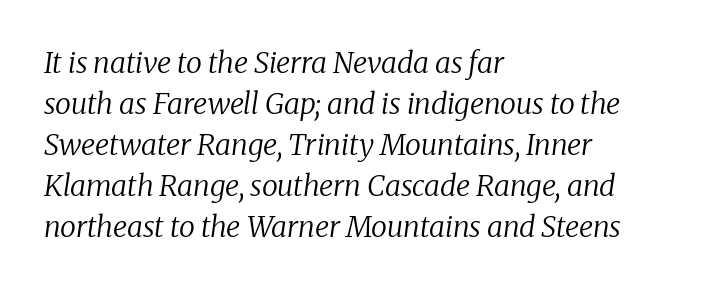
{"serif": "yes", "italic": "yes", "lean": "right", "slant_degrees": 8, "bold": "no", "weight": "regular", "width": "normal", "stroke_contrast": "low", "x_height": "medium", "monospaced": "no", "underline": "no", "align": "left", "line_spacing": "normal", "line_spacing_ratio": 1.41, "letter_spacing": "normal", "letter_spacing_em": 0.0, "glyph_px": 29}
